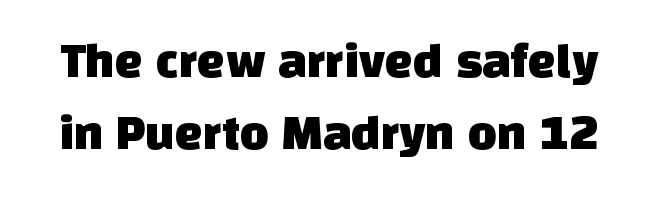
Q: Is the typeface a serif or a sans-serif typeface? A: Sans-serif.
Q: Is the text underlined? A: No.
Q: Is the spacing between letters normal or unusually wide? A: Normal.
Q: Is the spacing between lines tight, normal or loose? A: Normal.
Q: Width (condensed, normal, or wide)? A: Normal.
Q: Stroke contrast? A: Low.
Q: x-height? A: Large.
Q: Monospaced? A: No.
